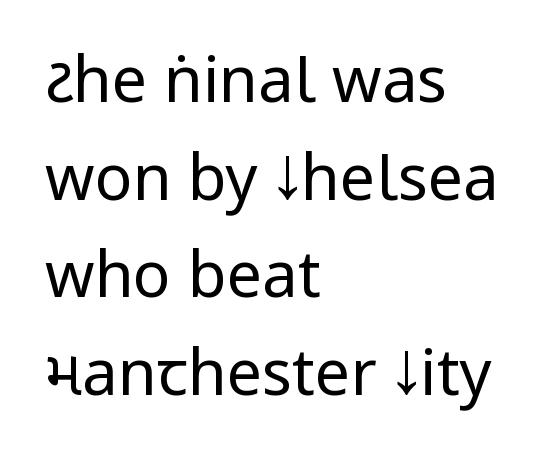
{"serif": "no", "italic": "no", "bold": "no", "weight": "regular", "width": "condensed", "stroke_contrast": "low", "underline": "no", "align": "left", "line_spacing": "normal", "line_spacing_ratio": 1.55, "letter_spacing": "normal", "letter_spacing_em": 0.0, "glyph_px": 63}
